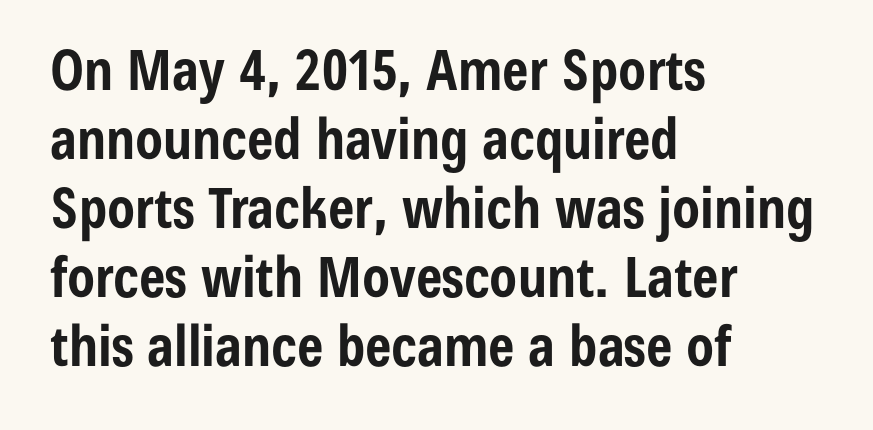
The image shows 56 px bold, condensed sans-serif type, upright; set left-aligned, line spacing 1.23x, normal letter spacing, not underlined; low stroke contrast and a medium x-height.
